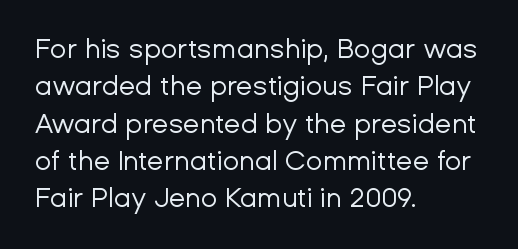
The image shows 27 px text type, upright; set left-aligned, normal line spacing (1.38x), normal letter spacing, not underlined.
